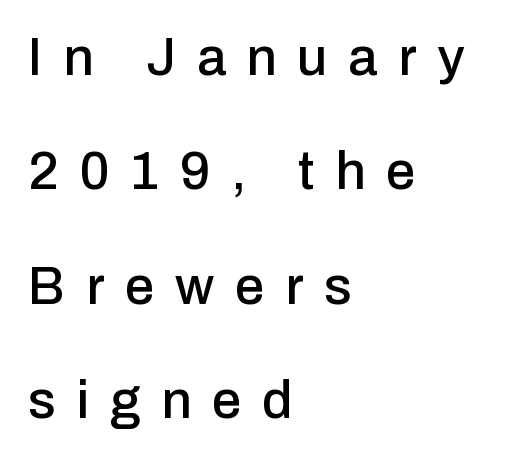
The image shows 53 px sans-serif type, upright; set left-aligned, loose line spacing (2.16x), unusually wide letter spacing (+0.39 em), not underlined; low stroke contrast and a medium x-height.
